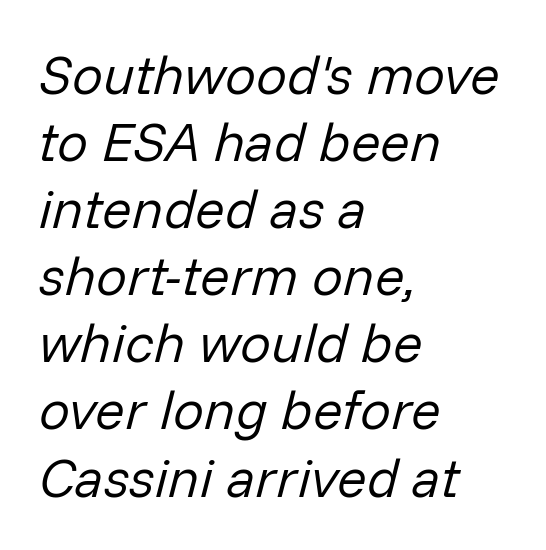
The image shows 55 px regular-weight type, italic (leaning right); set left-aligned, line spacing 1.22x, normal letter spacing, not underlined; low stroke contrast and a medium x-height.
